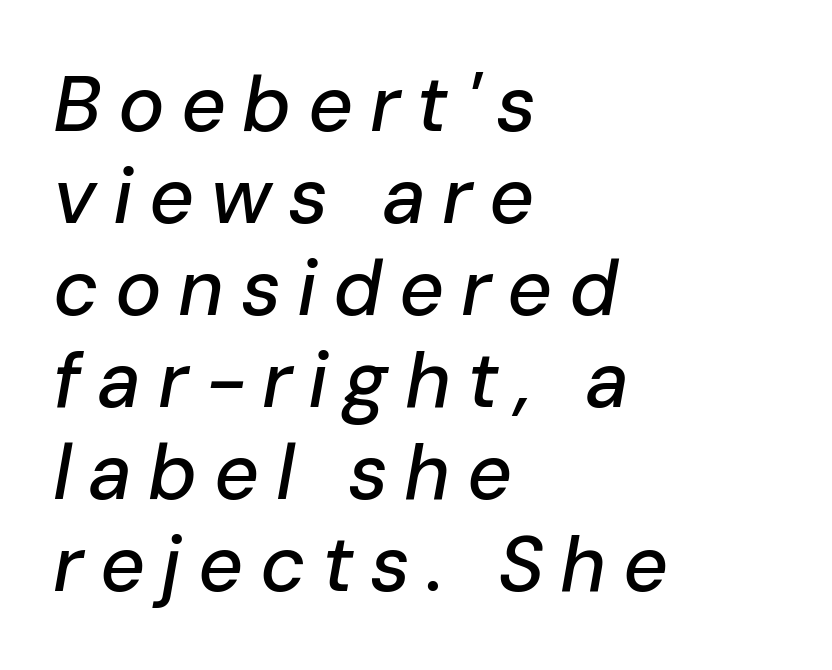
The image shows 78 px text type, italic (leaning right); set left-aligned, line spacing 1.18x, unusually wide letter spacing (+0.21 em), not underlined; low stroke contrast and a medium x-height.
